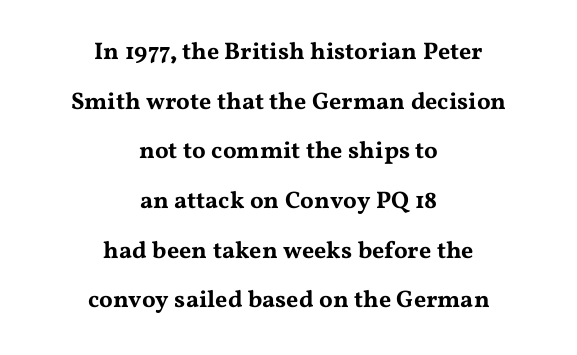
The image shows 24 px text type, upright; set centered, loose line spacing (2.07x), normal letter spacing, not underlined.
